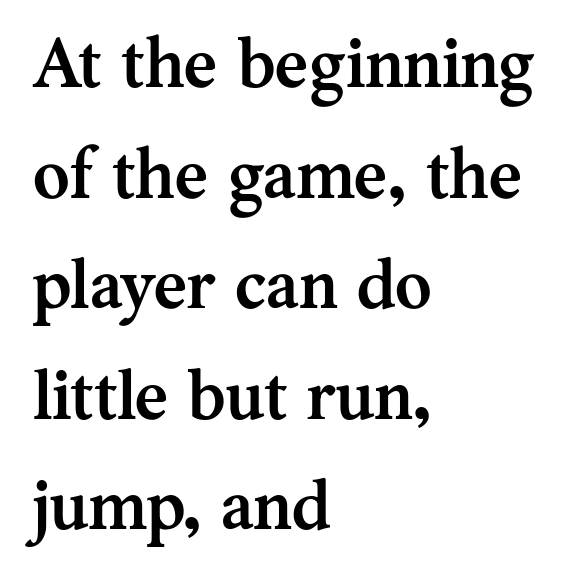
Q: Is the text bold? A: Yes.
Q: Is the text italic (slanted)? A: No, it is upright.
Q: Is the typeface a serif or a sans-serif typeface? A: Serif.
Q: Is the text underlined? A: No.
Q: How is the paragraph aligned? A: Left-aligned.
Q: Is the spacing between letters normal or unusually wide? A: Normal.
Q: Is the spacing between lines tight, normal or loose? A: Normal.
Q: Width (condensed, normal, or wide)? A: Normal.
Q: Stroke contrast? A: Medium.
Q: x-height? A: Medium.
Q: Monospaced? A: No.
